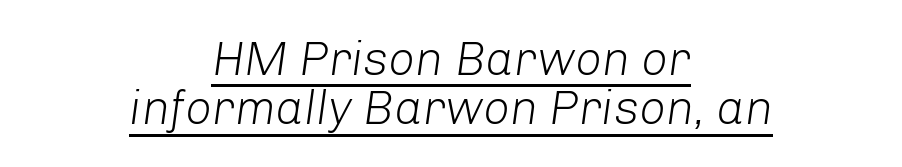
You could not count columns in this text — the font is proportionally spaced. The designer dialed line spacing down below the default. The lettering tilts uniformly, giving the passage an italic look. Stem width sits at or under what a default text font uses. The lettering is marked with a stroke running underneath it. Layout note: lines centered.
